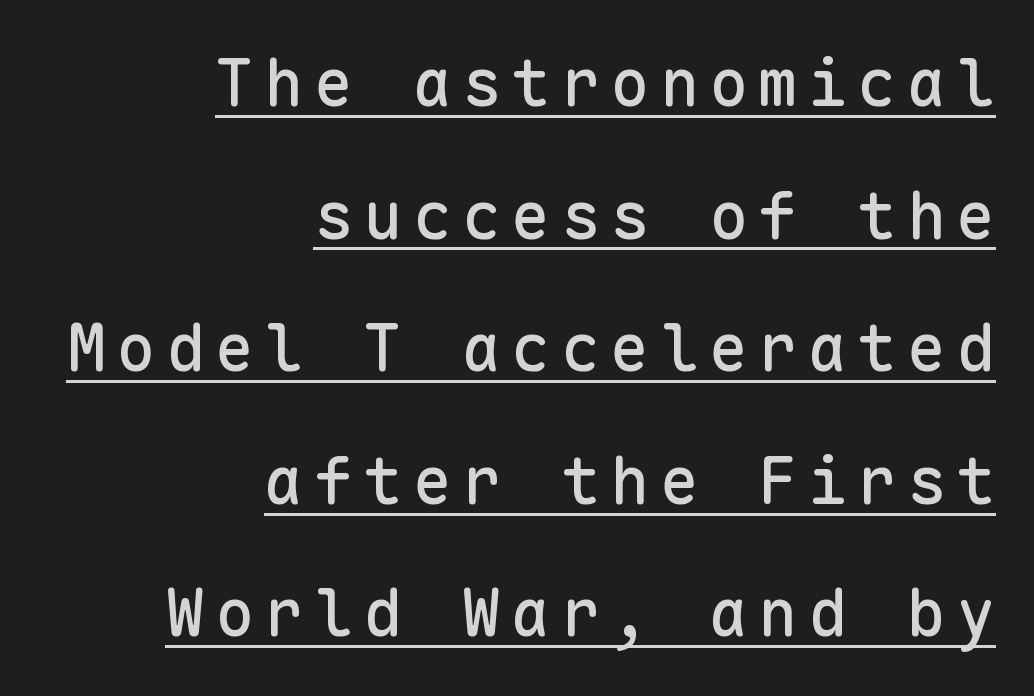
Rendered with straight, roman letterforms. Looks like someone drew a line under every word here. You can tell from the bare stems that sans-serif type was used. Line ends are locked; line starts wander. Each letter, wide or thin by design, is forced into the same width here.
